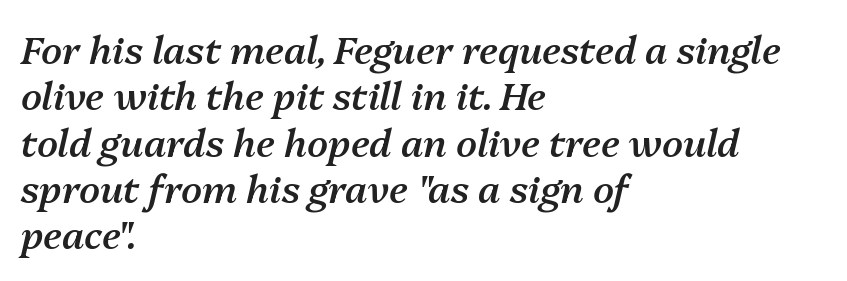
The image shows 38 px semibold type, italic (leaning right); set left-aligned, line spacing 1.22x, normal letter spacing, not underlined; medium stroke contrast and a medium x-height.
